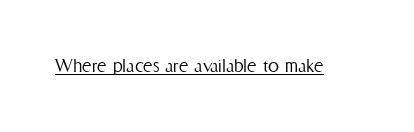
Does a line run under the words? Yes, clearly. Each word holds together tightly as a unit, with standard inter-letter gaps. When letters stand straight like this, we call the style roman or upright. Compared with a typical body face, this is equally light or lighter still.
